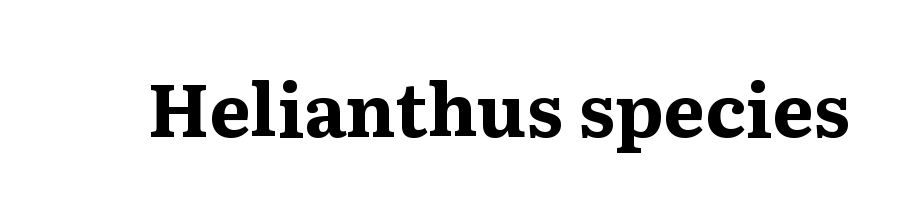
Q: Is the text bold? A: Yes.
Q: Is the text italic (slanted)? A: No, it is upright.
Q: Is the typeface a serif or a sans-serif typeface? A: Serif.
Q: Is the text underlined? A: No.
Q: Is the spacing between letters normal or unusually wide? A: Normal.
Q: Width (condensed, normal, or wide)? A: Normal.
Q: Stroke contrast? A: Medium.
Q: x-height? A: Medium.
Q: Monospaced? A: No.
